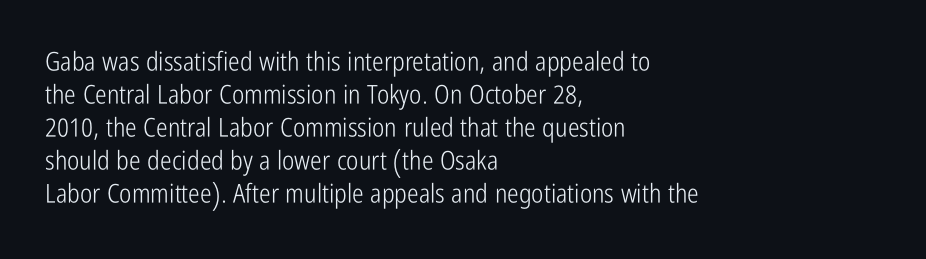
Q: Is the text bold? A: No.
Q: Is the text italic (slanted)? A: No, it is upright.
Q: Is the text underlined? A: No.
Q: How is the paragraph aligned? A: Left-aligned.
Q: Is the spacing between letters normal or unusually wide? A: Normal.
Q: Is the spacing between lines tight, normal or loose? A: Normal.
